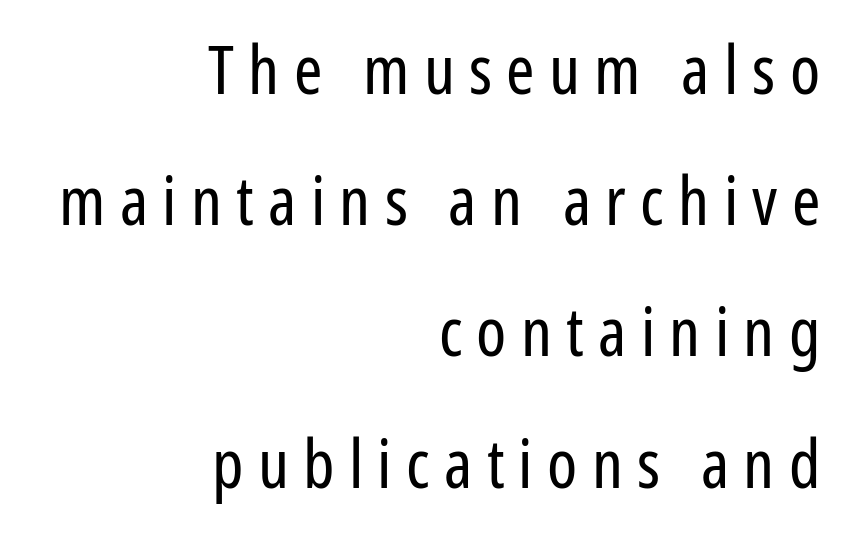
Only glyphs here, with clear space below each row. The type family on display is of the sans-serif kind. The compositor pushed each line to the right boundary. Designer's note — italics off, roman on.
